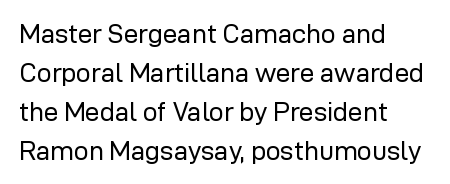
Each new line begins a customary step beneath the previous one. Students, note that the glyphs here touch the page at normal intervals. Letters rest on an invisible, unmarked baseline. Posture: upright roman.
